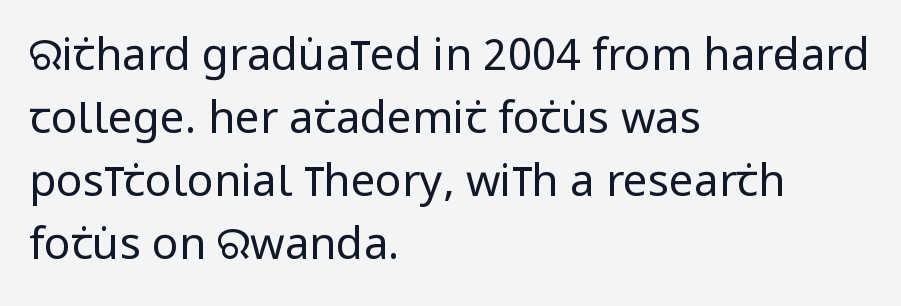
Line starts are locked; line ends wander. These lines are rendered in a variable-pitch font. The designer left line spacing at the default. The typesetting does not lean heavy: it is not bold.
